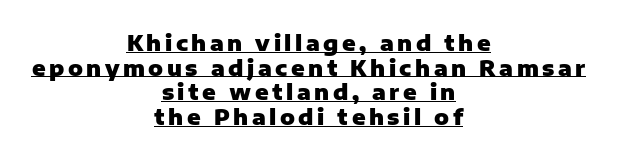
Q: Is the text bold? A: Yes.
Q: Is the text italic (slanted)? A: No, it is upright.
Q: Is the text underlined? A: Yes.
Q: How is the paragraph aligned? A: Centered.
Q: Is the spacing between lines tight, normal or loose? A: Tight.
